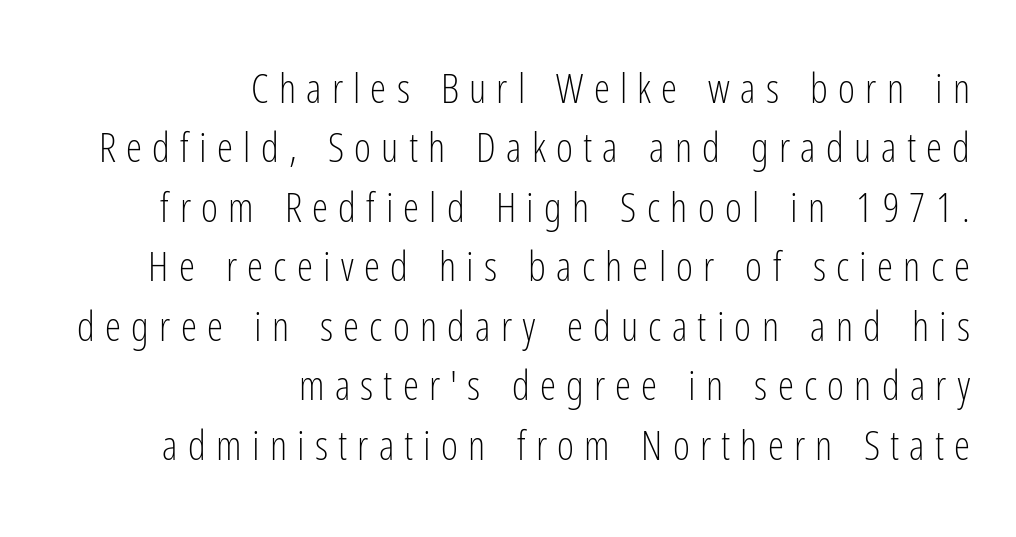
The image shows 41 px light, condensed sans-serif type, upright; set right-aligned, normal line spacing (1.45x), unusually wide letter spacing (+0.25 em), not underlined; low stroke contrast and a medium x-height.
